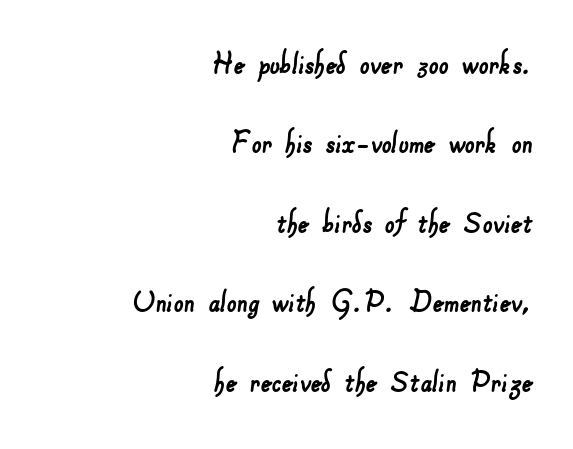
The image shows 35 px sans-serif type; set right-aligned, loose line spacing (2.27x), normal letter spacing, not underlined; low stroke contrast and a small x-height.
